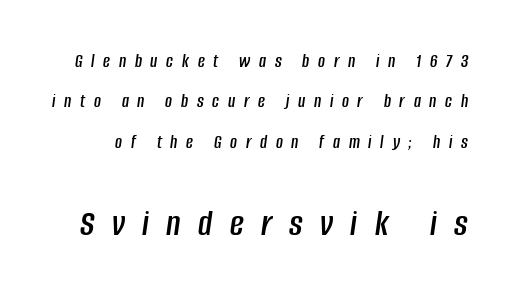
Q: Is the text italic (slanted)? A: Yes, it leans right by about 8 degrees.
Q: Is the text underlined? A: No.
Q: Is the spacing between letters normal or unusually wide? A: Unusually wide.
Q: Is the spacing between lines tight, normal or loose? A: Loose.
Q: Which block of text is set in a larger size, the first (top) or the second (bottom)? A: The second (bottom) one.
Q: Width (condensed, normal, or wide)? A: Condensed.
Q: Stroke contrast? A: Low.
Q: x-height? A: Large.
Q: Monospaced? A: No.
